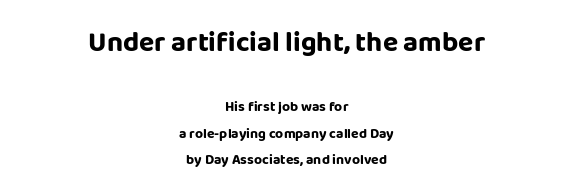
Look at the glyph heights: the upper group is clearly the bigger setting. Each line is balanced around a shared central axis. The letters are bold, with thick, heavy strokes. No italicization has been applied; the sample stays upright. Here the designer chose a conventional face with non-uniform glyph widths. Glance below the letters and you will spot only blank space.
